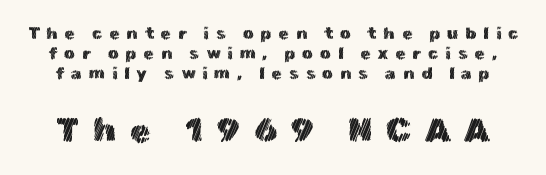
Q: Is the text italic (slanted)? A: No, it is upright.
Q: Is the text underlined? A: No.
Q: Is the spacing between letters normal or unusually wide? A: Unusually wide.
Q: Which block of text is set in a larger size, the first (top) or the second (bottom)? A: The second (bottom) one.
Q: Width (condensed, normal, or wide)? A: Normal.
Q: x-height? A: Medium.
Q: Monospaced? A: No.
